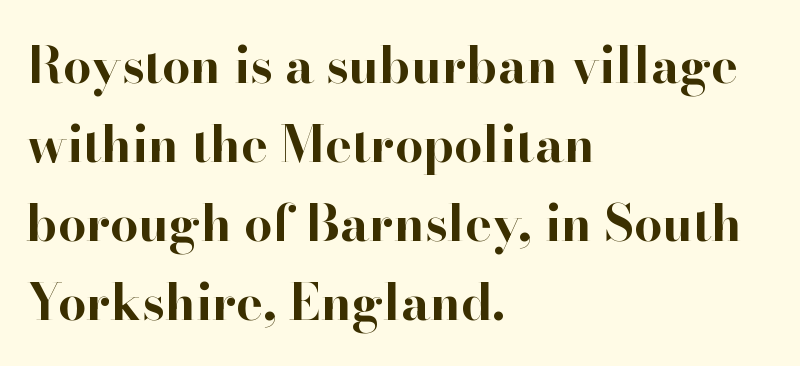
The image shows 50 px bold serif type, upright; set left-aligned, normal line spacing (1.58x), normal letter spacing, not underlined; high stroke contrast and a small x-height.
